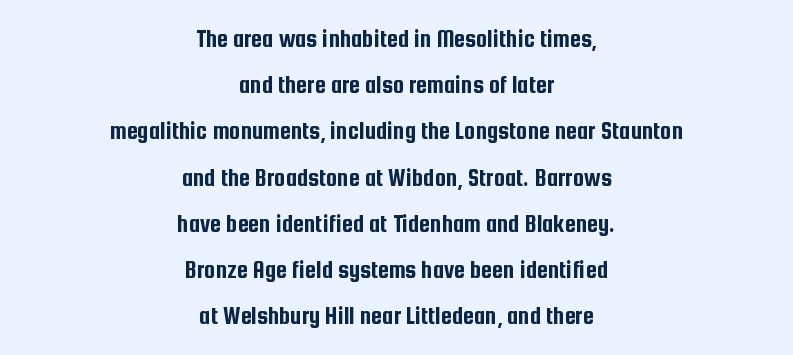
Q: Is the text italic (slanted)? A: No, it is upright.
Q: Is the text underlined? A: No.
Q: How is the paragraph aligned? A: Centered.
Q: Is the spacing between letters normal or unusually wide? A: Normal.
